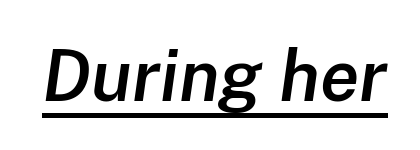
The face used here is a semibold: visibly heavier than regular, lighter than bold. Underlined type. This sample uses plain, unmodified letter spacing. Looks like regular typesetting: each glyph gets only the width it needs. Slant detected: the letters are inclined.
